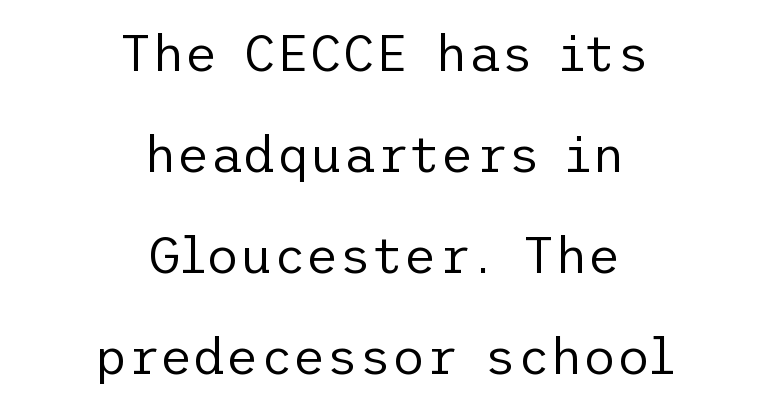
The image shows 51 px regular-weight sans-serif type, upright; set centered, loose line spacing (1.98x), normal letter spacing, not underlined; low stroke contrast and a medium x-height.
